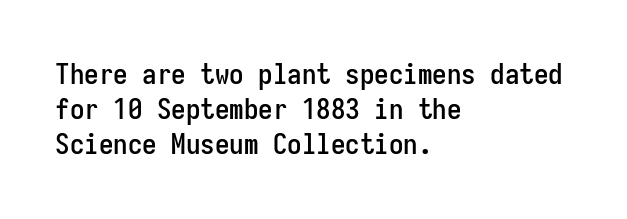
The image shows 29 px condensed sans-serif type, upright, monospaced; set left-aligned, line spacing 1.21x, normal letter spacing, not underlined; low stroke contrast and a medium x-height.
